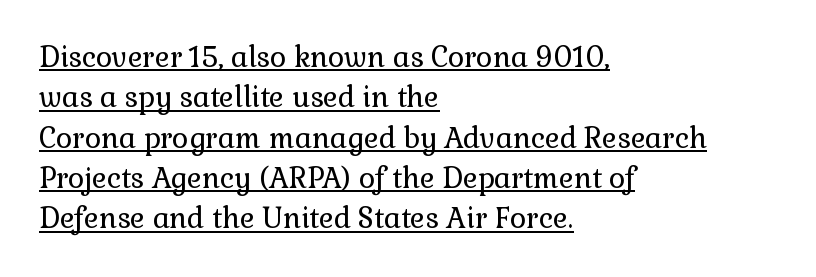
The image shows 28 px regular-weight serif type, upright; set left-aligned, normal line spacing (1.44x), normal letter spacing, underlined; low stroke contrast and a medium x-height.
